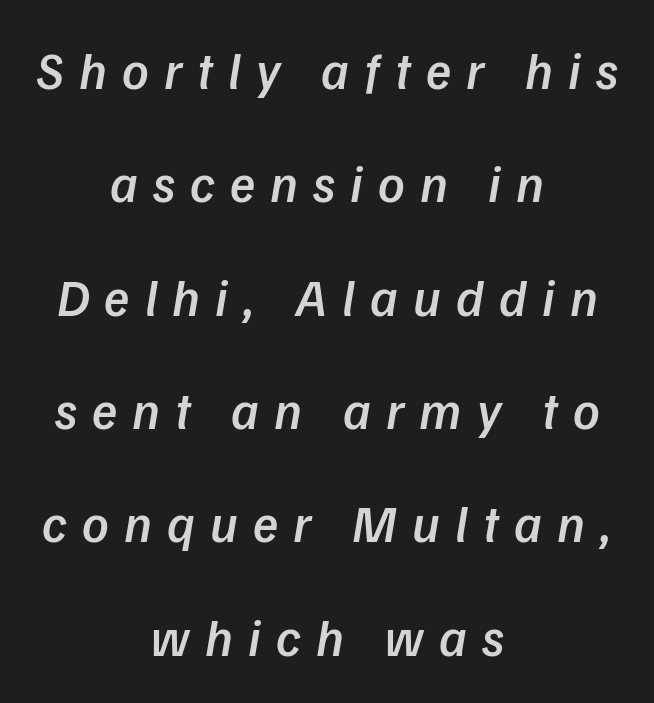
{"serif": "no", "bold": "semi", "weight": "semibold", "width": "normal", "stroke_contrast": "low", "x_height": "medium", "monospaced": "no", "underline": "no", "align": "center", "line_spacing": "loose", "line_spacing_ratio": 2.18, "letter_spacing": "wide", "letter_spacing_em": 0.29, "glyph_px": 52}
